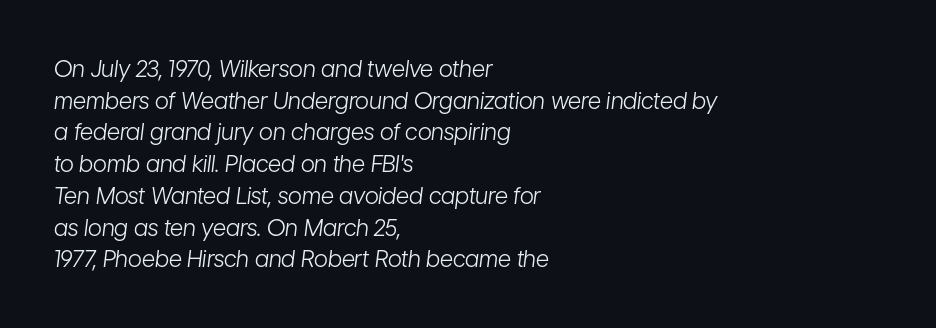
Rows of type keep a routine distance in the vertical direction. Descenders hang freely into open space. The whole block is typeset with a tilt. Default kerning and tracking; the words read as compact shapes. Line beginnings align vertically; line endings do not.
